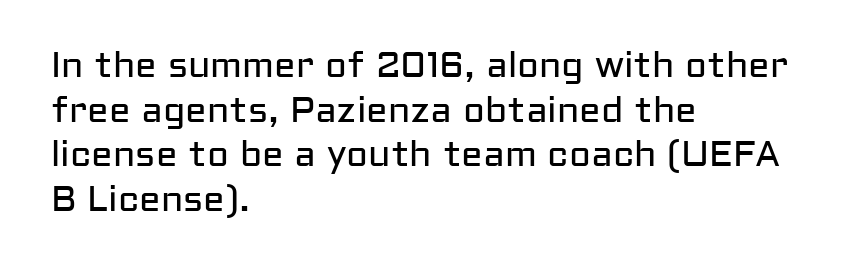
Observe the absence of serifs on each vertical stroke in this sample. The tracking reads as untouched default to a designer's eye. Each stroke keeps to a modest, everyday thickness or less. These lines stack with their left ends in a neat column. Unlike italic type, these characters show no tilt at all.
